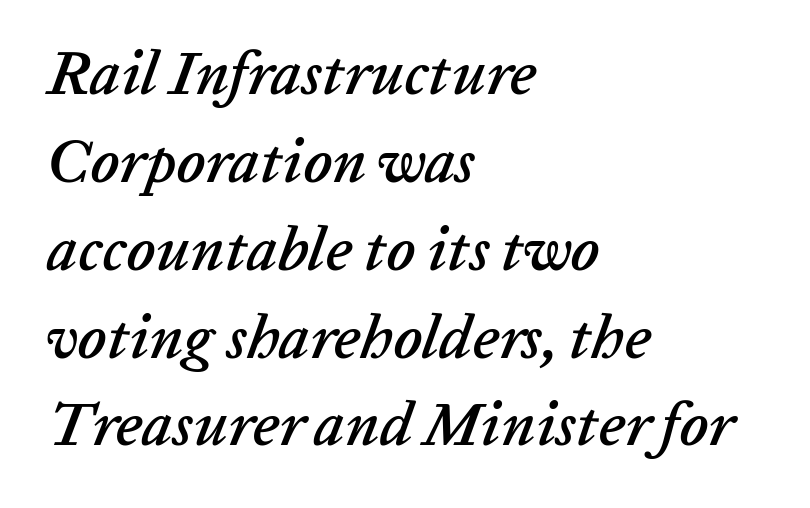
{"italic": "yes", "lean": "right", "slant_degrees": 20, "width": "normal", "stroke_contrast": "low", "x_height": "medium", "monospaced": "no", "underline": "no", "align": "left", "line_spacing": "normal", "line_spacing_ratio": 1.44, "letter_spacing": "normal", "letter_spacing_em": 0.0, "glyph_px": 61}
